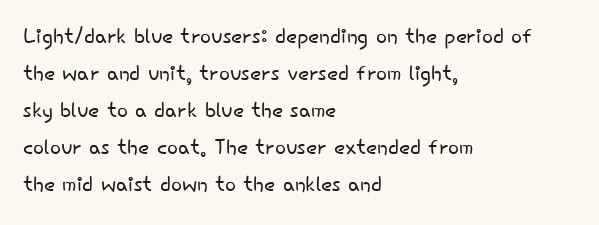
{"serif": "no", "italic": "no", "bold": "no", "weight": "light", "width": "normal", "stroke_contrast": "low", "x_height": "small", "monospaced": "no", "underline": "no", "align": "left", "line_spacing": "normal", "line_spacing_ratio": 1.28, "letter_spacing": "normal", "letter_spacing_em": 0.0, "glyph_px": 29}
